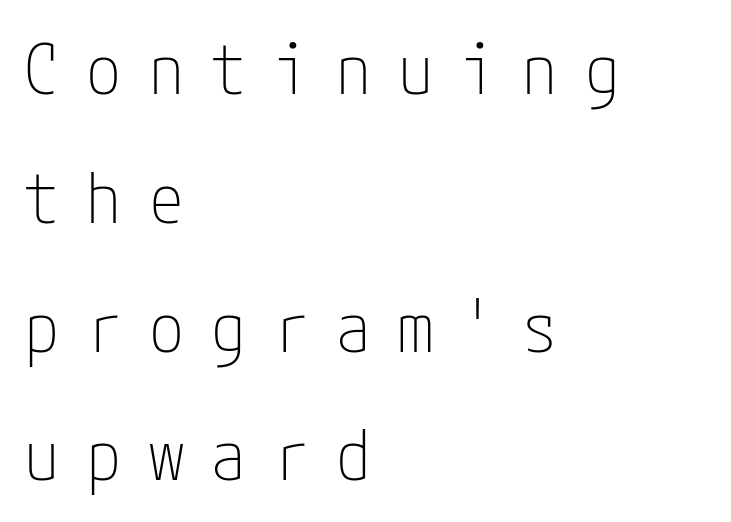
{"serif": "no", "italic": "no", "bold": "no", "weight": "thin", "width": "condensed", "stroke_contrast": "low", "x_height": "medium", "underline": "no", "align": "left", "line_spacing_ratio": 1.84, "letter_spacing": "wide", "letter_spacing_em": 0.39, "glyph_px": 70}
